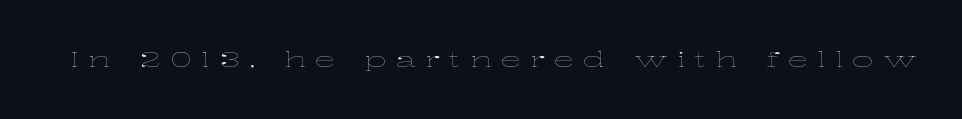
{"italic": "no", "bold": "no", "underline": "no", "letter_spacing": "wide", "letter_spacing_em": 0.44, "glyph_px": 21}
